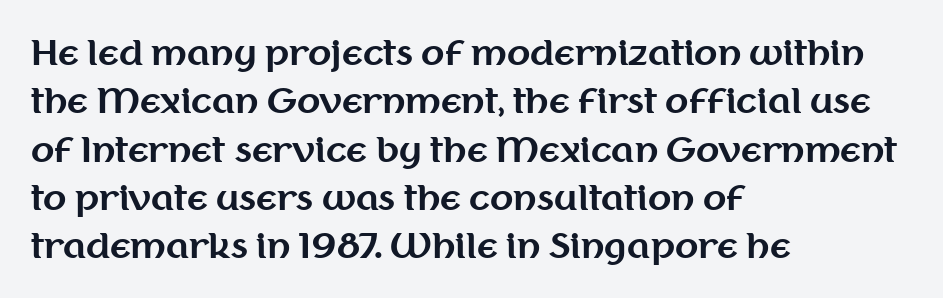
{"serif": "no", "italic": "no", "bold": "yes", "weight": "bold", "width": "normal", "stroke_contrast": "medium", "x_height": "medium", "monospaced": "no", "underline": "no", "align": "left", "line_spacing": "normal", "line_spacing_ratio": 1.42, "letter_spacing": "normal", "letter_spacing_em": 0.0, "glyph_px": 34}
